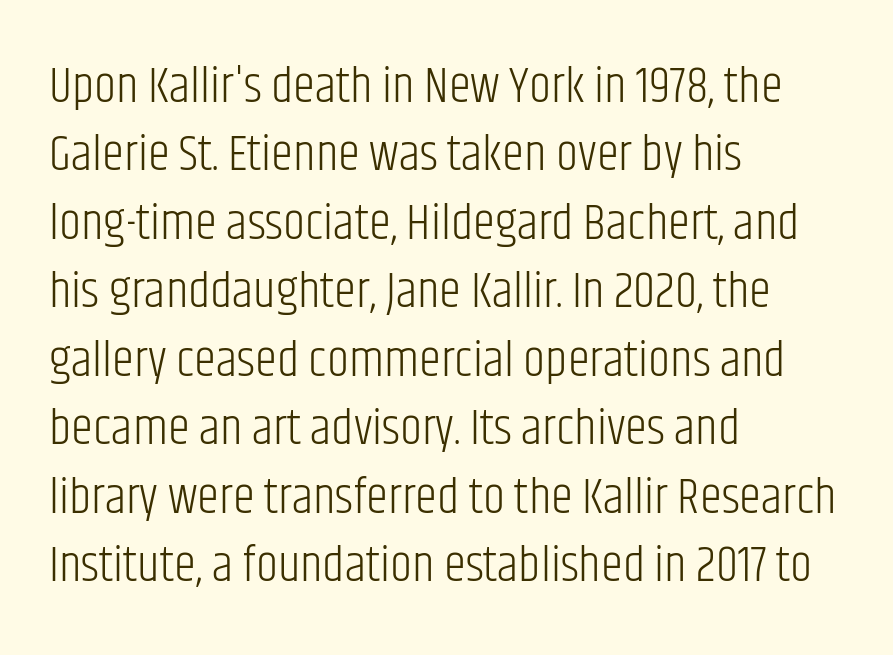
{"serif": "no", "italic": "no", "bold": "no", "weight": "light", "width": "condensed", "stroke_contrast": "low", "x_height": "large", "monospaced": "no", "underline": "no", "align": "left", "line_spacing": "normal", "line_spacing_ratio": 1.37, "letter_spacing": "normal", "letter_spacing_em": 0.0, "glyph_px": 50}
